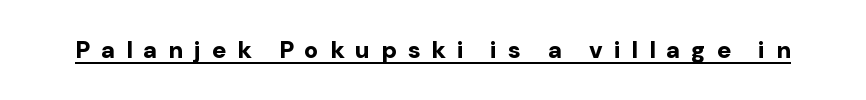
Q: Is the text bold? A: Yes.
Q: Is the text italic (slanted)? A: No, it is upright.
Q: Is the text underlined? A: Yes.
Q: Is the spacing between letters normal or unusually wide? A: Unusually wide.
